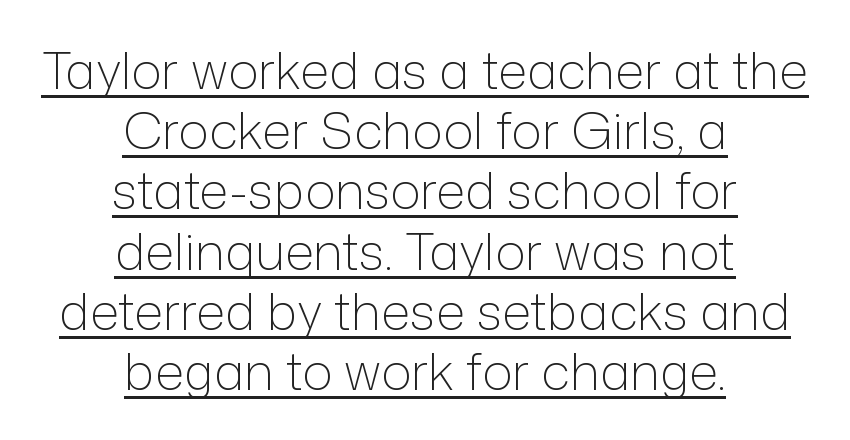
The image shows 51 px light sans-serif type, upright; set centered, line spacing 1.18x, normal letter spacing, underlined; low stroke contrast and a medium x-height.
